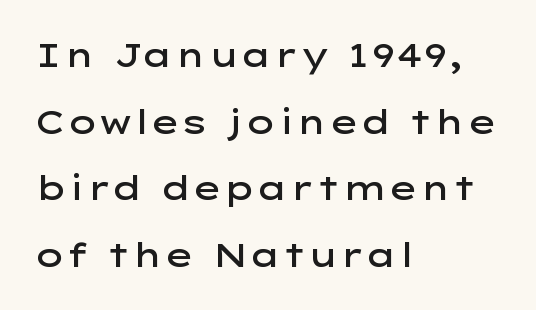
{"serif": "no", "italic": "no", "bold": "semi", "weight": "semibold", "width": "wide", "stroke_contrast": "low", "x_height": "medium", "monospaced": "no", "underline": "no", "align": "left", "line_spacing": "loose", "line_spacing_ratio": 2.02, "letter_spacing": "normal", "letter_spacing_em": 0.0, "glyph_px": 33}
